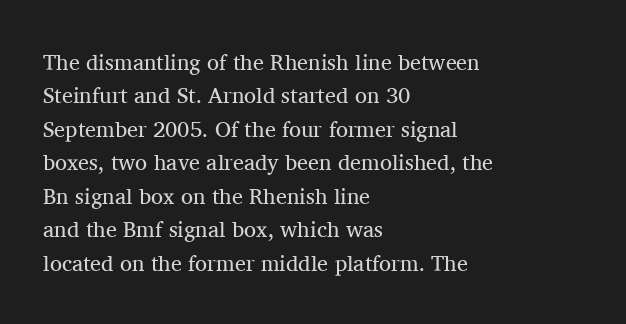
Q: Is the text bold? A: No.
Q: Is the text italic (slanted)? A: No, it is upright.
Q: Is the text underlined? A: No.
Q: How is the paragraph aligned? A: Left-aligned.
Q: Is the spacing between letters normal or unusually wide? A: Normal.
Q: Is the spacing between lines tight, normal or loose? A: Normal.
